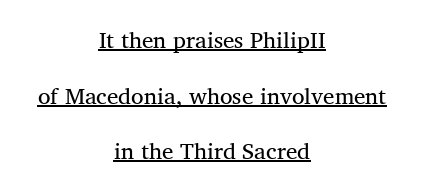
The image shows 23 px text type, upright; set centered, loose line spacing (2.42x), normal letter spacing, underlined.
